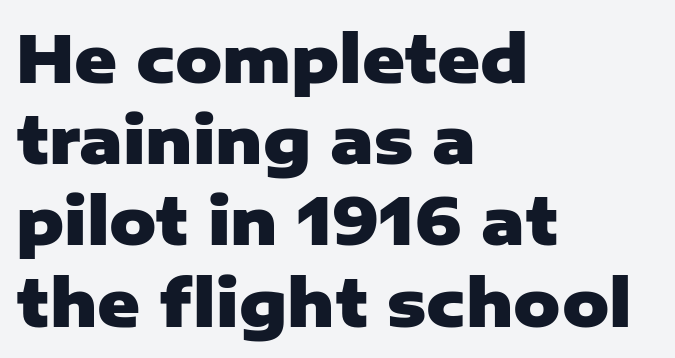
The image shows 65 px heavy sans-serif type, upright; set left-aligned, normal line spacing (1.25x), normal letter spacing, not underlined; low stroke contrast and a medium x-height.
